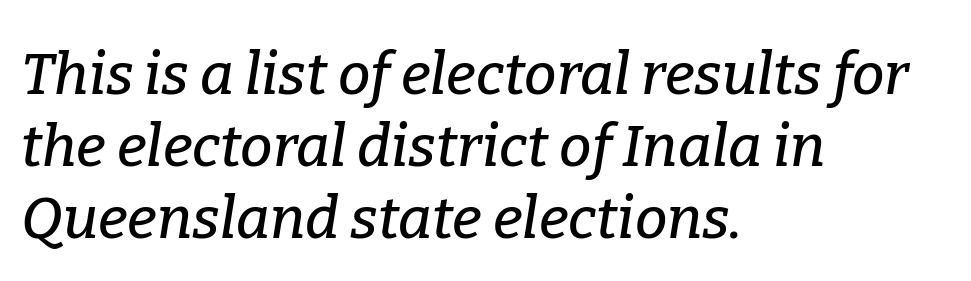
In terms of posture, this sample is oblique. The foot of each line stays bare and open. This sample has the flowing, uneven cadence of proportional lettering. Left-aligned paragraph, ragged on the right. The face used here is rendered with its standard letterfit. Check where the strokes stop: tiny serifs finish them off.
